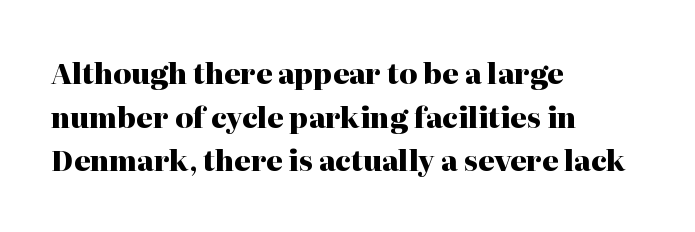
Q: Is the text bold? A: Yes.
Q: Is the text italic (slanted)? A: No, it is upright.
Q: Is the typeface a serif or a sans-serif typeface? A: Serif.
Q: Is the text underlined? A: No.
Q: How is the paragraph aligned? A: Left-aligned.
Q: Is the spacing between letters normal or unusually wide? A: Normal.
Q: Is the spacing between lines tight, normal or loose? A: Normal.
Q: Width (condensed, normal, or wide)? A: Normal.
Q: Stroke contrast? A: High.
Q: x-height? A: Medium.
Q: Monospaced? A: No.
